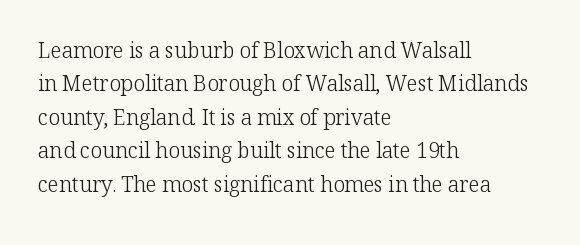
Q: Is the text bold? A: No.
Q: Is the text italic (slanted)? A: No, it is upright.
Q: Is the text underlined? A: No.
Q: How is the paragraph aligned? A: Left-aligned.
Q: Is the spacing between letters normal or unusually wide? A: Normal.
Q: Is the spacing between lines tight, normal or loose? A: Normal.
